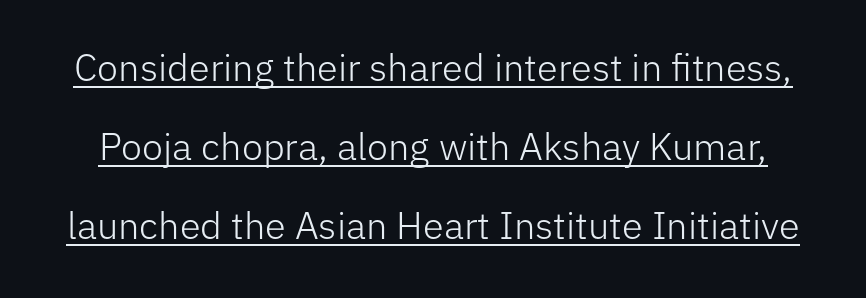
Q: Is the text bold? A: No.
Q: Is the text italic (slanted)? A: No, it is upright.
Q: Is the typeface a serif or a sans-serif typeface? A: Sans-serif.
Q: Is the text underlined? A: Yes.
Q: Is the spacing between letters normal or unusually wide? A: Normal.
Q: Is the spacing between lines tight, normal or loose? A: Loose.
Q: Width (condensed, normal, or wide)? A: Normal.
Q: Stroke contrast? A: Low.
Q: x-height? A: Medium.
Q: Monospaced? A: No.
